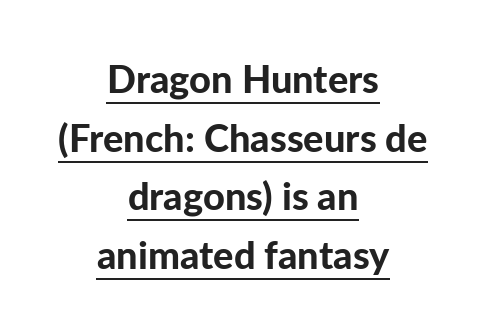
{"serif": "no", "italic": "no", "bold": "yes", "weight": "bold", "width": "normal", "stroke_contrast": "low", "x_height": "medium", "monospaced": "no", "underline": "yes", "align": "center", "line_spacing": "normal", "line_spacing_ratio": 1.54, "letter_spacing": "normal", "letter_spacing_em": 0.0, "glyph_px": 38}
